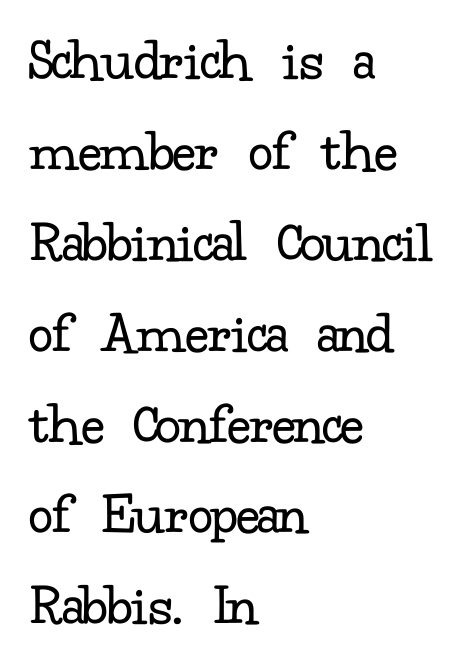
Q: Is the text bold? A: No.
Q: Is the text italic (slanted)? A: No, it is upright.
Q: Is the typeface a serif or a sans-serif typeface? A: Serif.
Q: Is the text underlined? A: No.
Q: How is the paragraph aligned? A: Left-aligned.
Q: Is the spacing between letters normal or unusually wide? A: Normal.
Q: Is the spacing between lines tight, normal or loose? A: Normal.
Q: Width (condensed, normal, or wide)? A: Normal.
Q: Stroke contrast? A: Low.
Q: x-height? A: Small.
Q: Monospaced? A: No.
